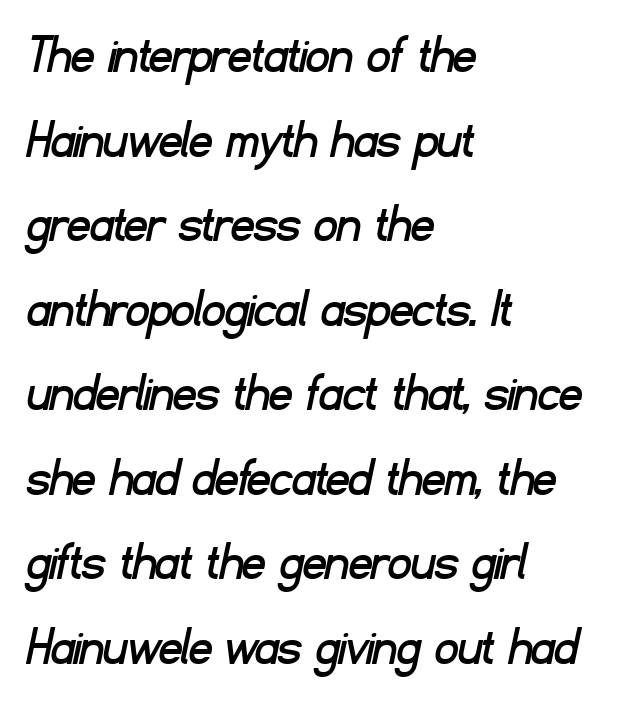
{"serif": "no", "width": "normal", "stroke_contrast": "low", "x_height": "small", "monospaced": "no", "underline": "no", "align": "left", "line_spacing": "normal", "line_spacing_ratio": 1.51, "letter_spacing": "normal", "letter_spacing_em": 0.0, "glyph_px": 56}
